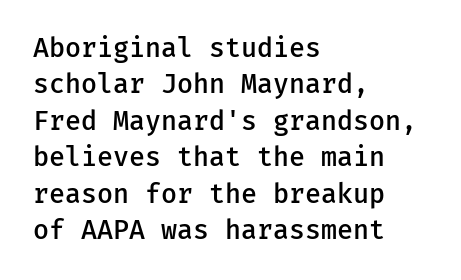
Each glyph is drawn with semibold strokes, heavier than normal yet not fully bold. Each word holds together tightly as a unit, with standard inter-letter gaps. These lines sit exactly where default settings would place them. Every row of glyphs begins at an identical x-position on the left.
